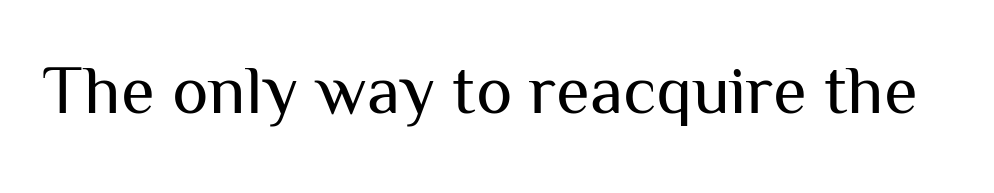
{"serif": "no", "italic": "no", "bold": "no", "weight": "regular", "width": "normal", "stroke_contrast": "medium", "x_height": "medium", "monospaced": "no", "underline": "no", "letter_spacing": "normal", "letter_spacing_em": 0.0, "glyph_px": 69}
